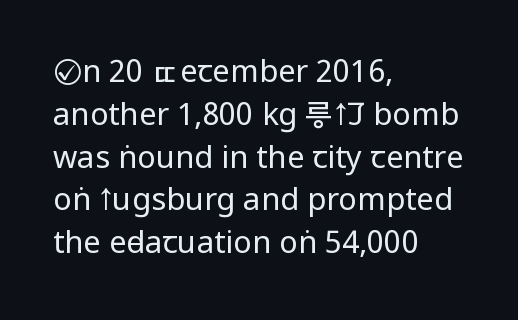
{"serif": "no", "italic": "no", "bold": "no", "weight": "regular", "width": "condensed", "stroke_contrast": "low", "x_height": "large", "monospaced": "no", "underline": "no", "align": "left", "line_spacing": "normal", "line_spacing_ratio": 1.38, "letter_spacing": "normal", "letter_spacing_em": 0.0, "glyph_px": 31}
